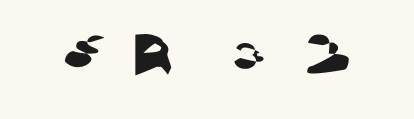
{"serif": "no", "width": "normal", "stroke_contrast": "low", "x_height": "medium", "monospaced": "no", "underline": "no", "letter_spacing": "wide", "letter_spacing_em": 0.4, "glyph_px": 60}
